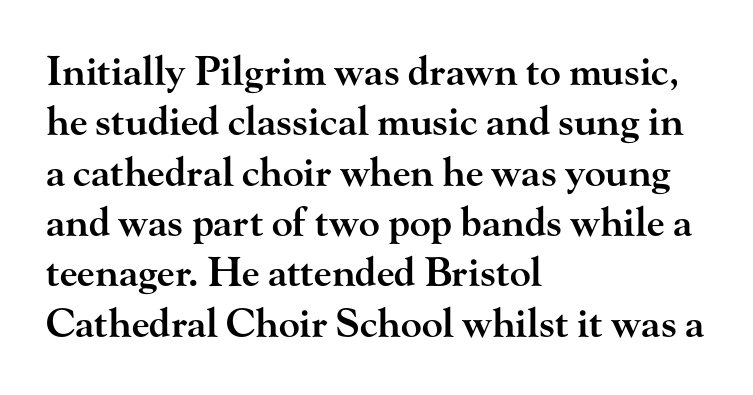
{"serif": "yes", "italic": "no", "bold": "semi", "weight": "semibold", "width": "wide", "stroke_contrast": "high", "x_height": "small", "monospaced": "no", "underline": "no", "align": "left", "line_spacing": "normal", "line_spacing_ratio": 1.29, "letter_spacing": "normal", "letter_spacing_em": 0.0, "glyph_px": 39}
